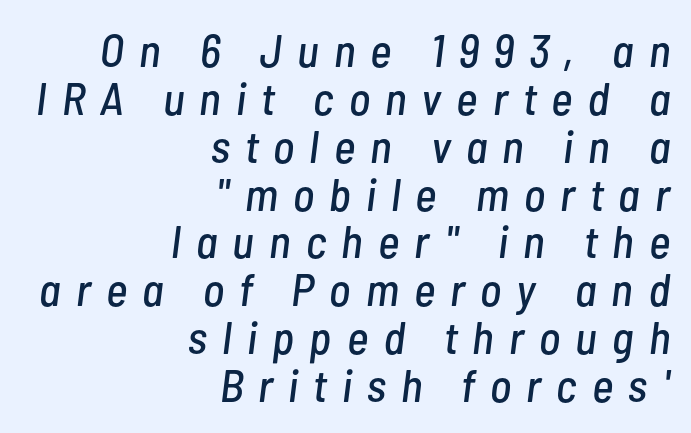
Yep, that's italic — everything's leaning. Which margin do the lines hug? The right one — the left edge is uneven. Nobody drew a line under any word here. Horizontal bands of white between lines are thin slivers. These lines have a slow, spaced-out rhythm from letter to letter.
